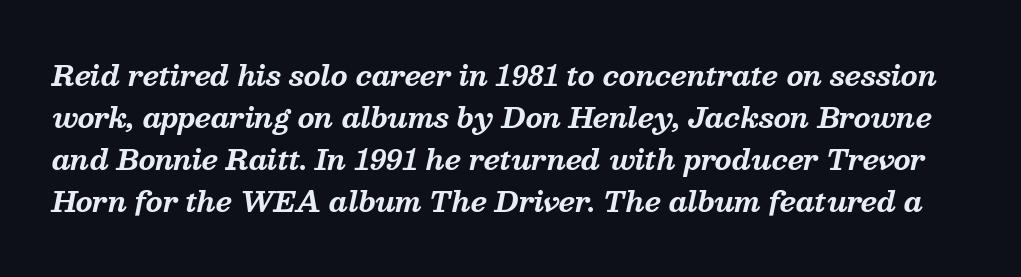
The lettering tilts uniformly, giving the passage an italic look. These lines carry a lot of weight — the face is fully bold. This block has exactly the height ordinary leading produces. The letterforms sit shoulder to shoulder at normal distance. Underline: absent.
